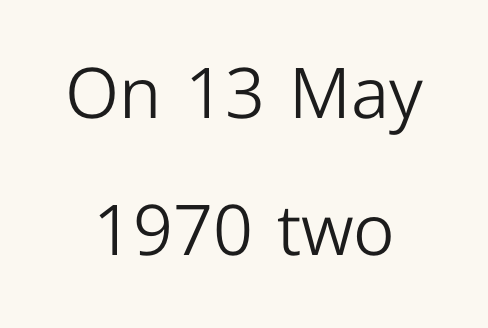
Q: Is the text bold? A: No.
Q: Is the text italic (slanted)? A: No, it is upright.
Q: Is the typeface a serif or a sans-serif typeface? A: Sans-serif.
Q: Is the text underlined? A: No.
Q: How is the paragraph aligned? A: Centered.
Q: Is the spacing between letters normal or unusually wide? A: Normal.
Q: Is the spacing between lines tight, normal or loose? A: Loose.
Q: Width (condensed, normal, or wide)? A: Normal.
Q: Stroke contrast? A: Low.
Q: x-height? A: Medium.
Q: Monospaced? A: No.
